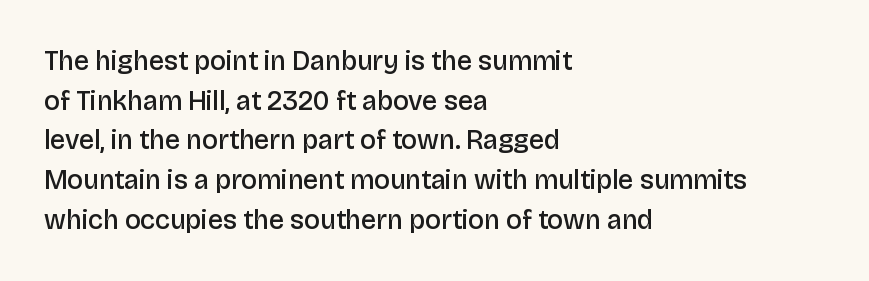
{"italic": "no", "bold": "semi", "underline": "no", "align": "left", "line_spacing": "normal", "line_spacing_ratio": 1.47, "letter_spacing": "normal", "letter_spacing_em": 0.0, "glyph_px": 27}
